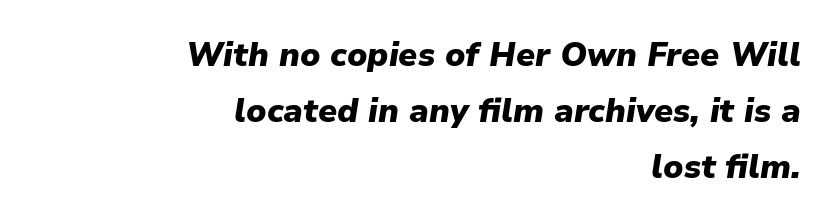
{"italic": "yes", "lean": "right", "slant_degrees": 9, "bold": "yes", "weight": "heavy", "width": "normal", "stroke_contrast": "low", "x_height": "medium", "monospaced": "no", "underline": "no", "align": "right", "line_spacing": "normal", "line_spacing_ratio": 1.7, "letter_spacing": "normal", "letter_spacing_em": 0.0, "glyph_px": 33}
